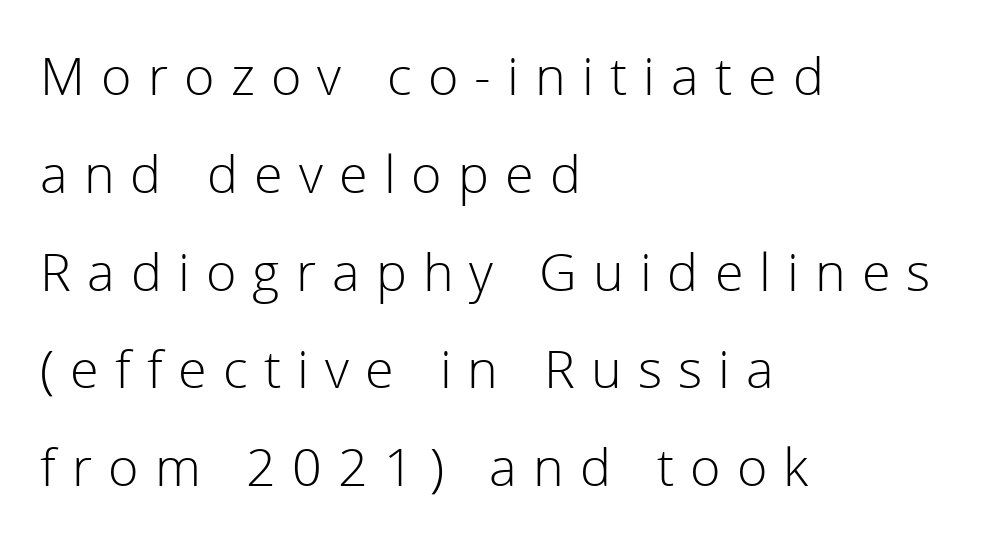
{"serif": "no", "italic": "no", "bold": "no", "weight": "light", "width": "normal", "stroke_contrast": "low", "x_height": "medium", "monospaced": "no", "underline": "no", "align": "left", "line_spacing_ratio": 1.88, "letter_spacing": "wide", "letter_spacing_em": 0.31, "glyph_px": 52}
